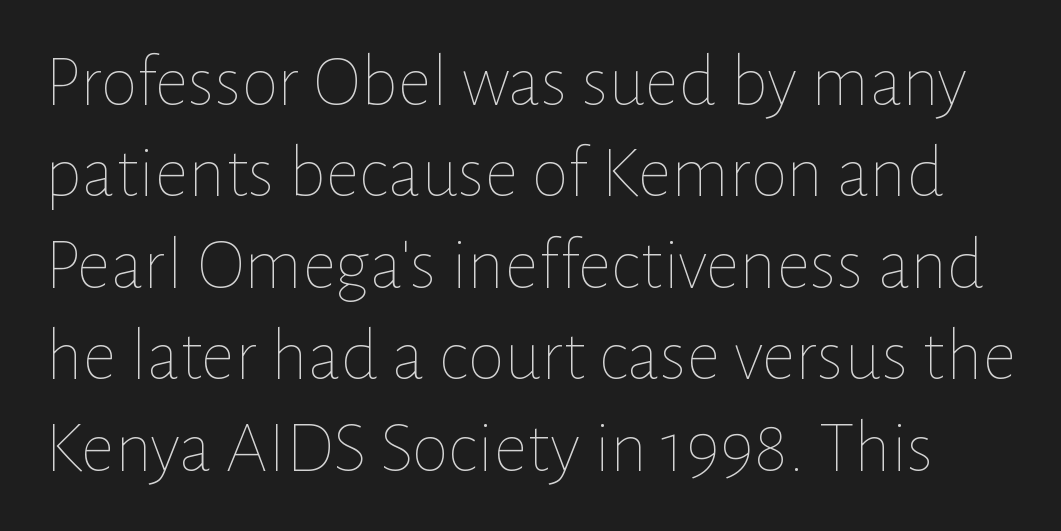
The image shows 75 px thin type, upright; set line spacing 1.22x, normal letter spacing, not underlined; low stroke contrast and a medium x-height.
